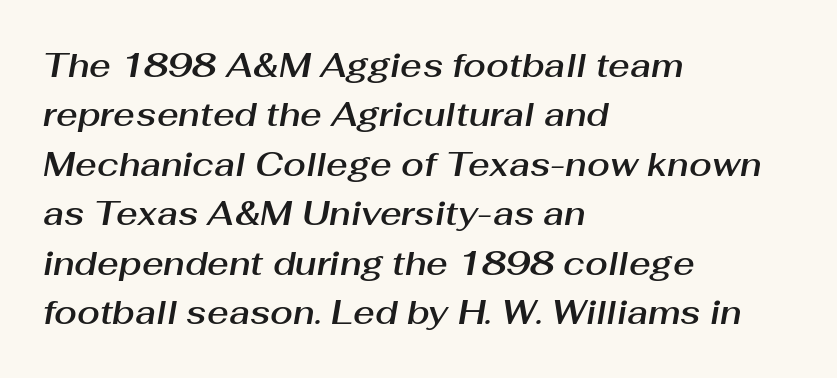
{"italic": "yes", "lean": "right", "slant_degrees": 10, "width": "normal", "stroke_contrast": "medium", "x_height": "medium", "monospaced": "no", "underline": "no", "align": "left", "line_spacing": "normal", "line_spacing_ratio": 1.5, "letter_spacing": "normal", "letter_spacing_em": 0.0, "glyph_px": 33}
